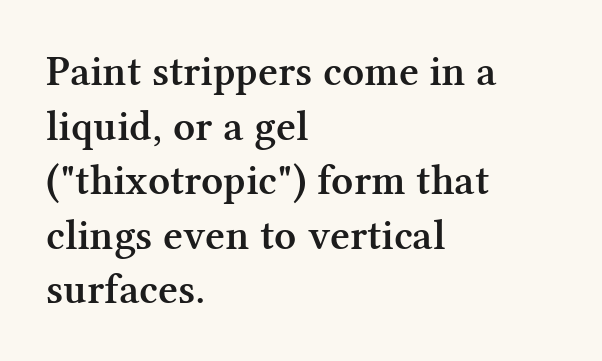
The image shows 43 px semibold serif type, upright; set left-aligned, normal line spacing (1.27x), normal letter spacing, not underlined; medium stroke contrast and a medium x-height.
